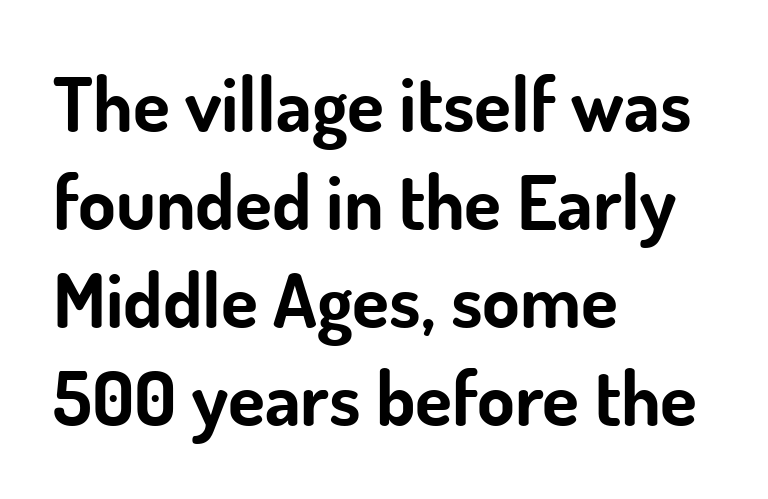
The image shows 76 px bold sans-serif type, upright; set left-aligned, normal line spacing (1.29x), normal letter spacing, not underlined; low stroke contrast and a small x-height.
